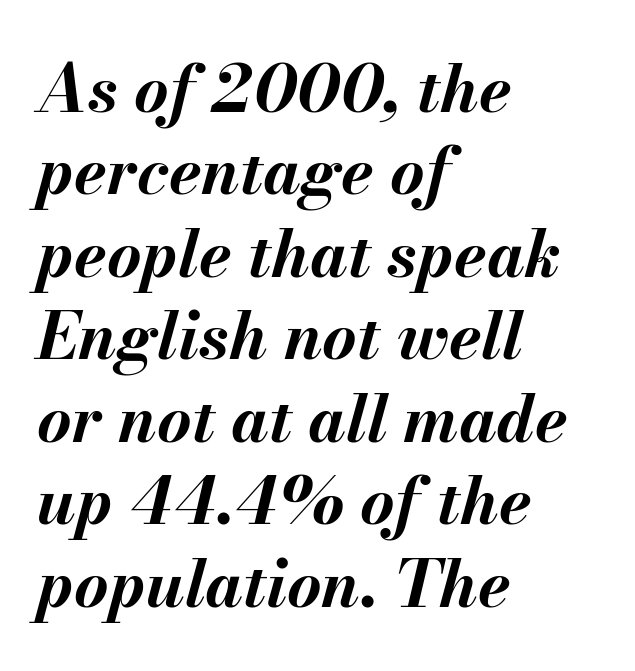
In terms of posture, this sample is oblique. On the weight axis this lands at bold, roughly 700. The rendering uses natural spacing where letterforms have individual widths. The gap between lines stays unmarked.
